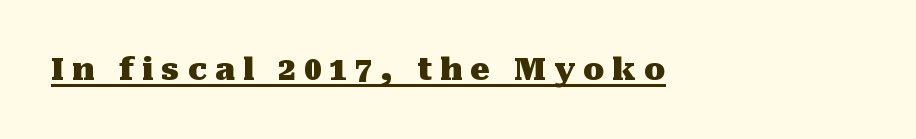
{"serif": "yes", "italic": "no", "bold": "yes", "weight": "heavy", "width": "normal", "stroke_contrast": "medium", "x_height": "medium", "monospaced": "no", "underline": "yes", "letter_spacing": "wide", "letter_spacing_em": 0.26, "glyph_px": 31}
